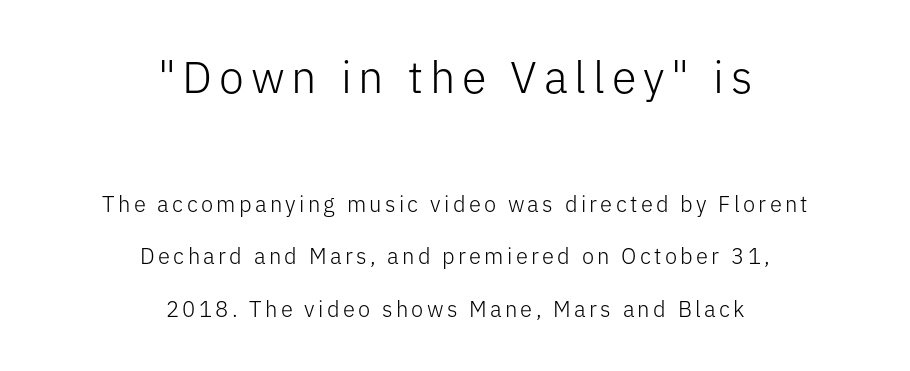
The image shows 45 px light sans-serif type, upright; set centered, loose line spacing (2.39x), not underlined; the first (top) block is 2.05x larger; low stroke contrast and a medium x-height.
